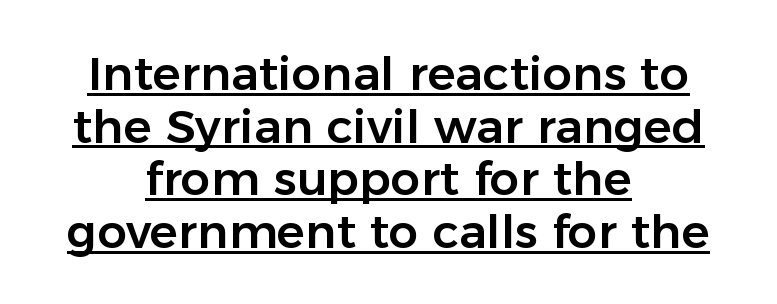
You could not count columns in this text — the font is proportionally spaced. Letter spacing: default. Very little white space separates one row of letters from the next. Rendered with straight, roman letterforms. Note: no serifs on the glyphs.
